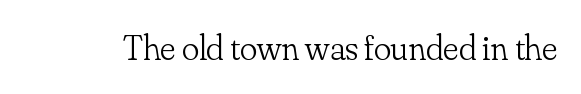
{"serif": "yes", "italic": "no", "bold": "no", "weight": "light", "width": "normal", "stroke_contrast": "low", "x_height": "small", "monospaced": "no", "underline": "no", "letter_spacing": "normal", "letter_spacing_em": 0.0, "glyph_px": 36}
